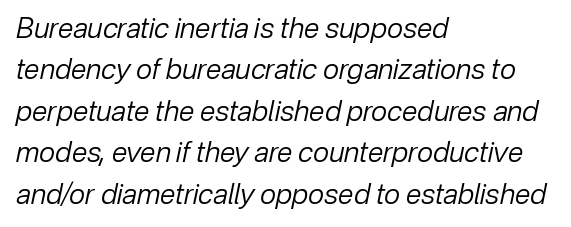
Q: Is the text bold? A: No.
Q: Is the text italic (slanted)? A: Yes, it leans right by about 12 degrees.
Q: Is the text underlined? A: No.
Q: How is the paragraph aligned? A: Left-aligned.
Q: Is the spacing between letters normal or unusually wide? A: Normal.
Q: Is the spacing between lines tight, normal or loose? A: Normal.
Q: Width (condensed, normal, or wide)? A: Normal.
Q: Stroke contrast? A: Low.
Q: x-height? A: Medium.
Q: Monospaced? A: No.
